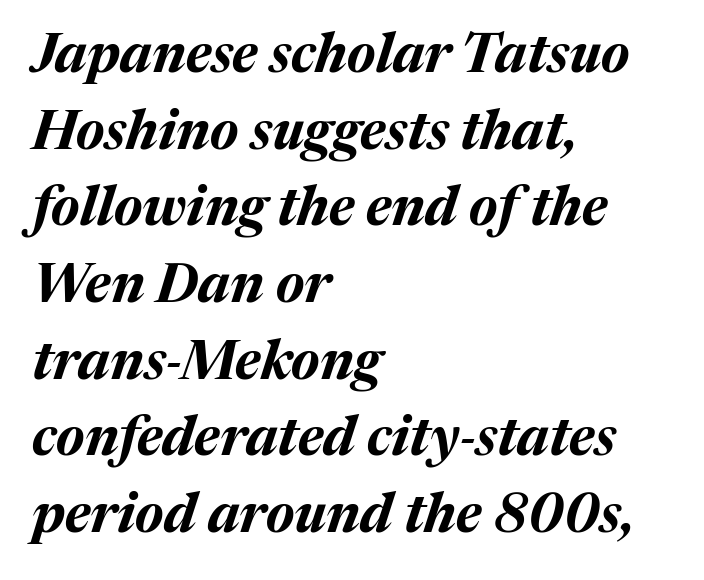
{"italic": "yes", "lean": "right", "slant_degrees": 17, "bold": "yes", "weight": "bold", "width": "normal", "stroke_contrast": "medium", "x_height": "medium", "monospaced": "no", "underline": "no", "align": "left", "line_spacing": "normal", "line_spacing_ratio": 1.42, "letter_spacing": "normal", "letter_spacing_em": 0.0, "glyph_px": 54}
